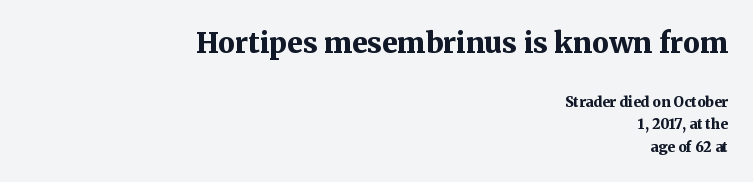
Which chunk is bigger? The first one — the top block dwarfs the bottom. Check where the strokes stop: tiny serifs finish them off. Underlining? Definitely not there. Proportional: the letters do not fall into vertical columns. The glyphs have the mass of a bold cut.
